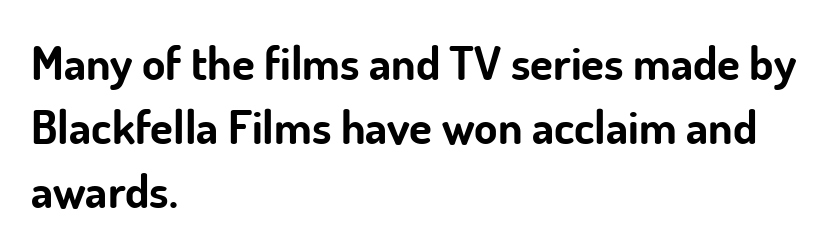
These lines are set flush left with a ragged right edge. The rendering uses a moderate line-height, typical for paragraphs. In terms of posture, this sample is upright. Between one letter and the next there's only the usual sliver of space. Here the designer chose a conventional face with non-uniform glyph widths. I'd describe the lettering as bold — thick and assertive.
